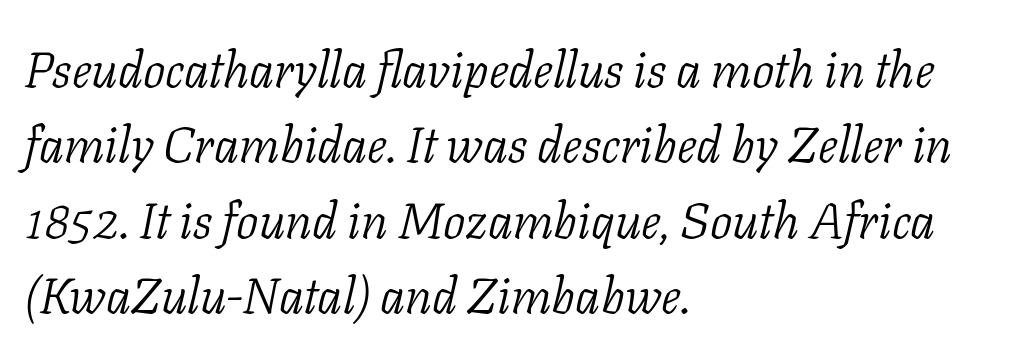
The image shows 50 px light serif type, italic (leaning right); set left-aligned, normal line spacing (1.51x), normal letter spacing, not underlined; low stroke contrast and a medium x-height.
